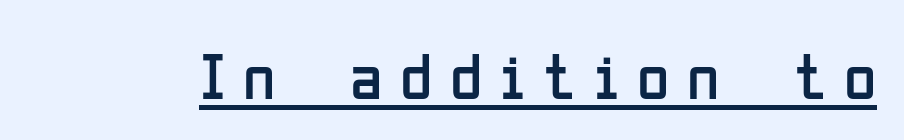
Q: Is the text bold? A: No.
Q: Is the text italic (slanted)? A: No, it is upright.
Q: Is the typeface a serif or a sans-serif typeface? A: Sans-serif.
Q: Is the text underlined? A: Yes.
Q: Is the spacing between letters normal or unusually wide? A: Unusually wide.
Q: Width (condensed, normal, or wide)? A: Condensed.
Q: Stroke contrast? A: Low.
Q: x-height? A: Medium.
Q: Monospaced? A: No.
